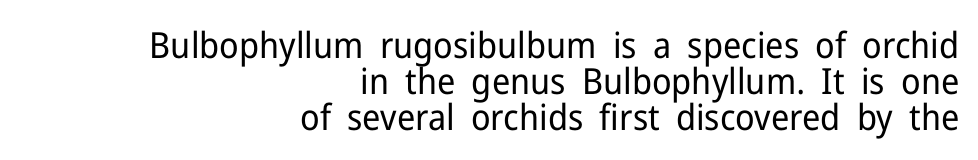
Q: Is the text bold? A: No.
Q: Is the text italic (slanted)? A: No, it is upright.
Q: Is the typeface a serif or a sans-serif typeface? A: Sans-serif.
Q: Is the text underlined? A: No.
Q: How is the paragraph aligned? A: Right-aligned.
Q: Is the spacing between letters normal or unusually wide? A: Normal.
Q: Is the spacing between lines tight, normal or loose? A: Tight.
Q: Width (condensed, normal, or wide)? A: Normal.
Q: Stroke contrast? A: Low.
Q: x-height? A: Medium.
Q: Monospaced? A: No.
